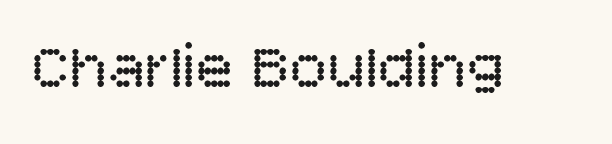
Q: Is the text bold? A: No.
Q: Is the text italic (slanted)? A: No, it is upright.
Q: Is the typeface a serif or a sans-serif typeface? A: Sans-serif.
Q: Is the text underlined? A: No.
Q: Is the spacing between letters normal or unusually wide? A: Normal.
Q: Width (condensed, normal, or wide)? A: Normal.
Q: Stroke contrast? A: Low.
Q: x-height? A: Large.
Q: Monospaced? A: No.
